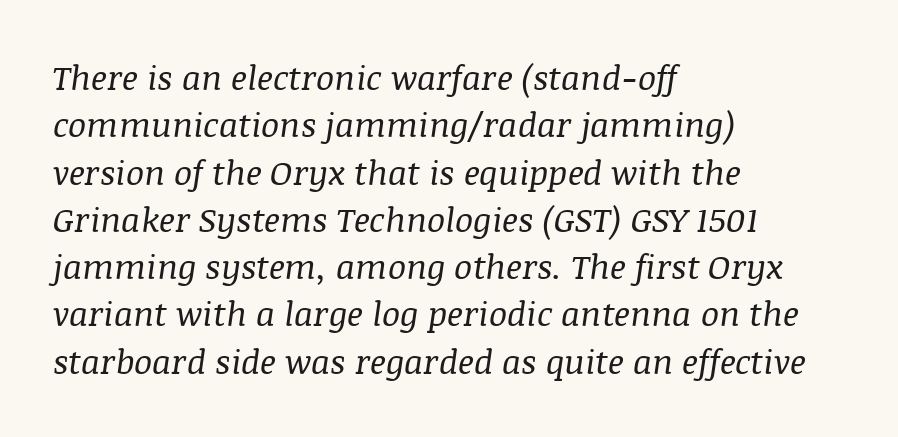
The image shows 34 px regular-weight serif type, italic (leaning right); set left-aligned, normal line spacing (1.39x), normal letter spacing, not underlined; medium stroke contrast and a large x-height.
